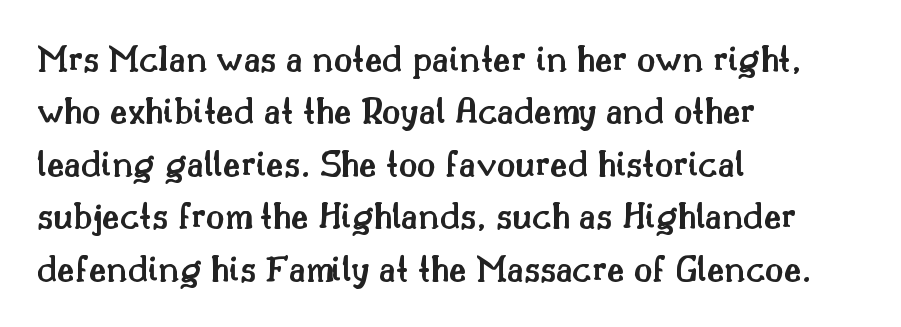
On the weight axis this lands at semibold, roughly 600. Look at the tracking — it's just the regular setting, nothing added. The letters advance in unequal steps, a hallmark of proportional type. A student would call this left alignment; a typographer would say flush left, rag right. Any mark beneath the type? The region is blank. The letters carry serifs — small finishing strokes at the ends of their stems.
